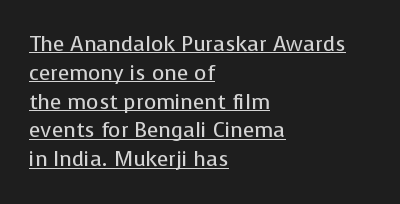
In designer terms, the underline attribute is active on this setting. Is the type heavy? It reads as light-to-regular instead. Vertically, the passage feels balanced, rows spaced as you'd expect. Is there any slant? The stems are plumb. The gaps between neighbouring characters are ordinary and unremarkable.
